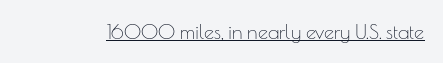
Between one letter and the next there's only the usual sliver of space. A roman cut, with each character standing at attention. The rendered words wear a rule along their underside. Heaviness? Minimal to ordinary, like unemphasized prose.
